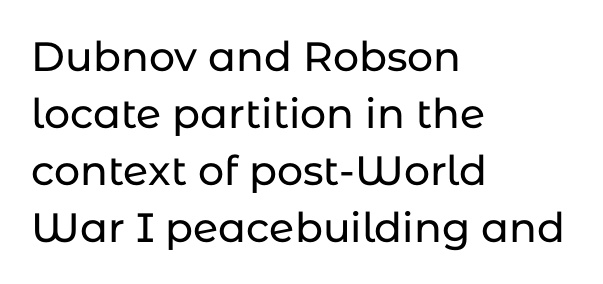
{"serif": "no", "italic": "no", "width": "normal", "stroke_contrast": "low", "x_height": "medium", "monospaced": "no", "underline": "no", "align": "left", "line_spacing": "normal", "line_spacing_ratio": 1.39, "letter_spacing": "normal", "letter_spacing_em": 0.0, "glyph_px": 41}
